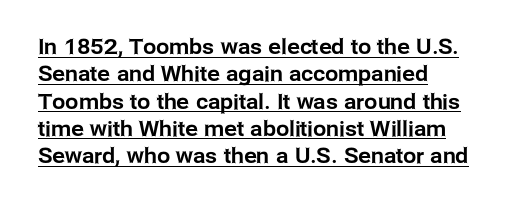
Look at the tracking — it's just the regular setting, nothing added. If you drew a line through each stem, it would be perfectly vertical. Vertical spacing — default. Underline: present.
